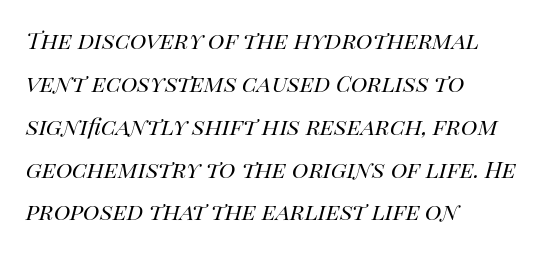
Q: Is the text bold? A: No.
Q: Is the text italic (slanted)? A: Yes, it leans right by about 14 degrees.
Q: Is the text underlined? A: No.
Q: How is the paragraph aligned? A: Left-aligned.
Q: Is the spacing between letters normal or unusually wide? A: Normal.
Q: Is the spacing between lines tight, normal or loose? A: Normal.
Q: Width (condensed, normal, or wide)? A: Normal.
Q: Stroke contrast? A: High.
Q: x-height? A: Large.
Q: Monospaced? A: No.
